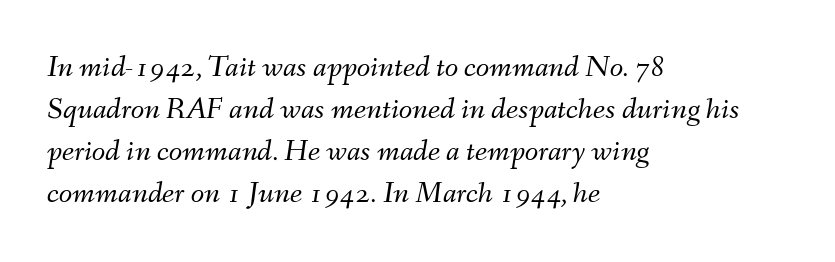
The letterforms sit shoulder to shoulder at normal distance. Spacing verdict: proportional, widths tailored to each character. A normal amount of white space separates one row of letters from the next. Words float on clear page, feet unadorned. The characters are drawn with everyday or finer stroke widths.
